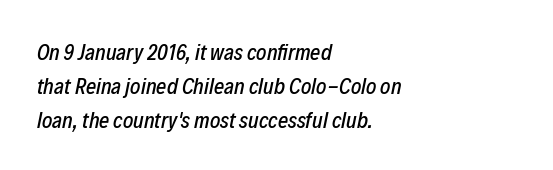
Q: Is the text italic (slanted)? A: Yes, it leans right by about 12 degrees.
Q: Is the text underlined? A: No.
Q: How is the paragraph aligned? A: Left-aligned.
Q: Is the spacing between letters normal or unusually wide? A: Normal.
Q: Is the spacing between lines tight, normal or loose? A: Normal.
